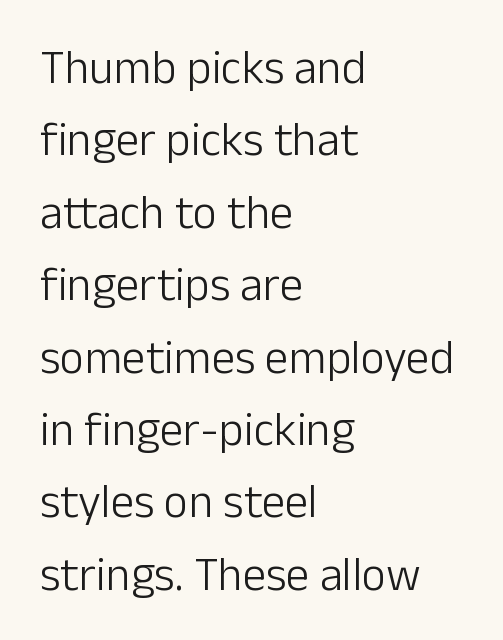
Q: Is the text bold? A: No.
Q: Is the text italic (slanted)? A: No, it is upright.
Q: Is the typeface a serif or a sans-serif typeface? A: Sans-serif.
Q: Is the text underlined? A: No.
Q: How is the paragraph aligned? A: Left-aligned.
Q: Is the spacing between letters normal or unusually wide? A: Normal.
Q: Is the spacing between lines tight, normal or loose? A: Normal.
Q: Width (condensed, normal, or wide)? A: Normal.
Q: Stroke contrast? A: Low.
Q: x-height? A: Medium.
Q: Monospaced? A: No.
